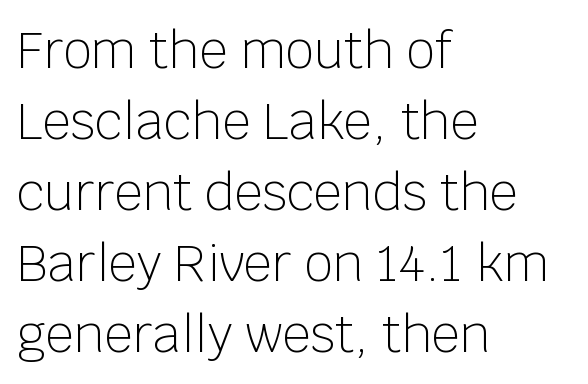
The weight would be labelled regular, book, light, or lighter still. Clear beneath every line of the passage. Think of a printed novel: that variable character pitch is what you see here. Standard letterfit; no display-style spreading of the glyphs. One-word summary of the alignment: left.
